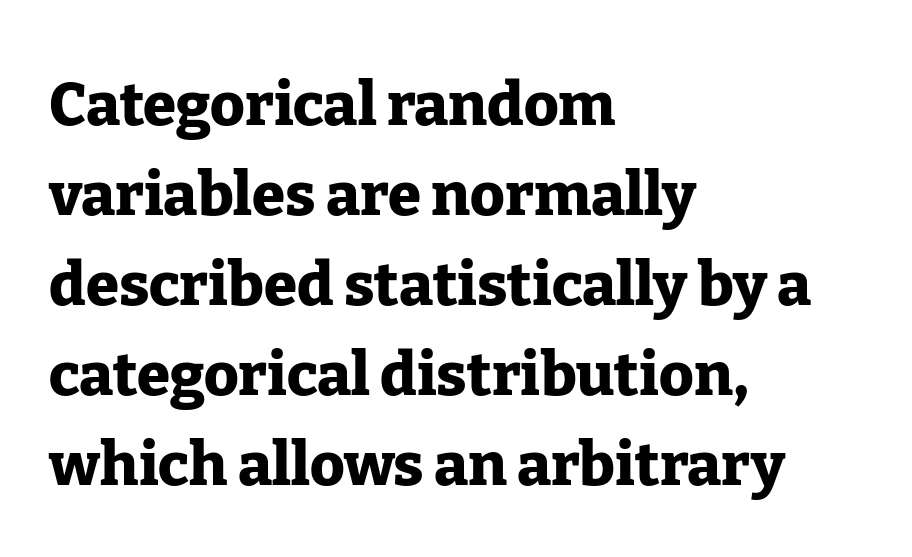
Q: Is the text bold? A: Yes.
Q: Is the text italic (slanted)? A: No, it is upright.
Q: Is the typeface a serif or a sans-serif typeface? A: Serif.
Q: Is the text underlined? A: No.
Q: How is the paragraph aligned? A: Left-aligned.
Q: Is the spacing between letters normal or unusually wide? A: Normal.
Q: Is the spacing between lines tight, normal or loose? A: Normal.
Q: Width (condensed, normal, or wide)? A: Normal.
Q: Stroke contrast? A: Low.
Q: x-height? A: Medium.
Q: Monospaced? A: No.
